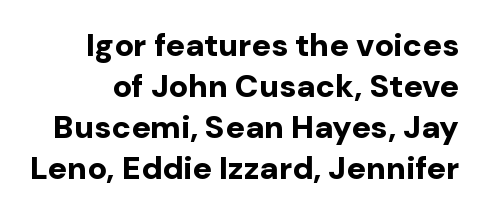
{"serif": "no", "italic": "no", "bold": "yes", "weight": "bold", "width": "normal", "stroke_contrast": "low", "x_height": "medium", "monospaced": "no", "underline": "no", "line_spacing": "normal", "line_spacing_ratio": 1.28, "letter_spacing": "normal", "letter_spacing_em": 0.0, "glyph_px": 32}
